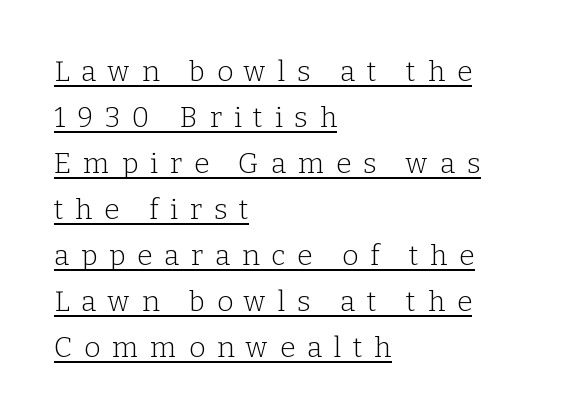
Honestly, the row spacing looks completely unremarkable. The face used here is proportionally spaced, like ordinary book or web type. Reading down the block, your eye returns to a fixed left position each line. This sample uses a serif face. This rendering widens character spacing well past its baseline value.
